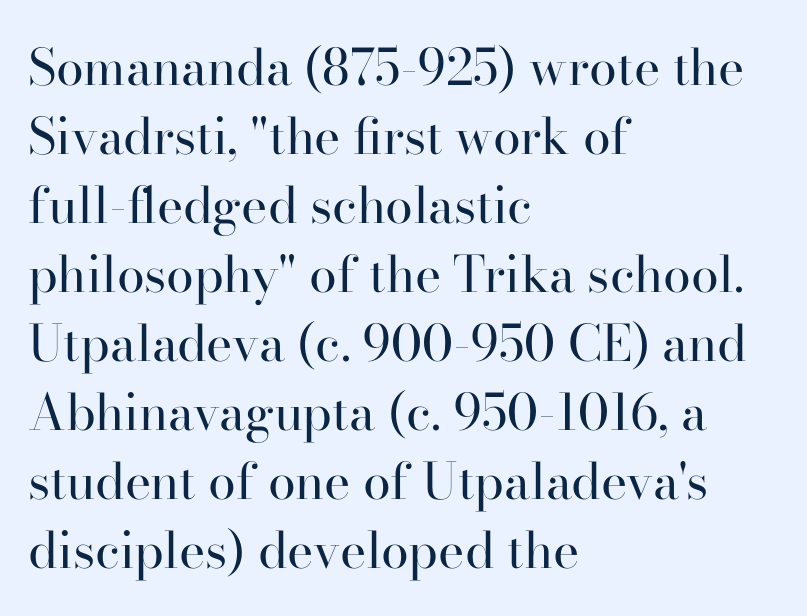
{"serif": "yes", "italic": "no", "bold": "no", "weight": "regular", "width": "normal", "stroke_contrast": "high", "x_height": "small", "monospaced": "no", "underline": "no", "align": "left", "line_spacing": "normal", "line_spacing_ratio": 1.38, "letter_spacing": "normal", "letter_spacing_em": 0.0, "glyph_px": 50}
